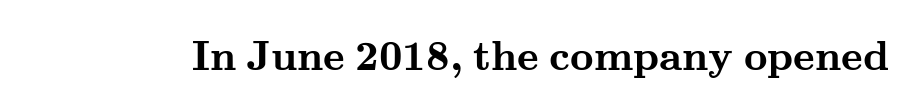
The image shows 41 px semibold, wide serif type, upright; set normal letter spacing, not underlined; medium stroke contrast and a small x-height.
